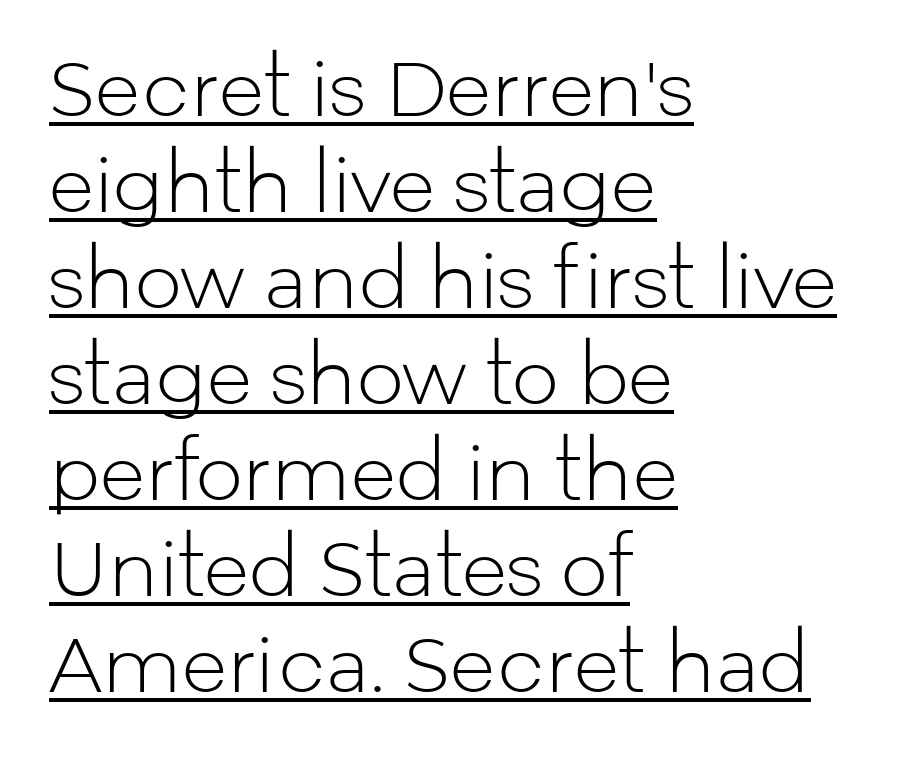
Q: Is the text bold? A: No.
Q: Is the text italic (slanted)? A: No, it is upright.
Q: Is the typeface a serif or a sans-serif typeface? A: Sans-serif.
Q: Is the text underlined? A: Yes.
Q: How is the paragraph aligned? A: Left-aligned.
Q: Is the spacing between letters normal or unusually wide? A: Normal.
Q: Is the spacing between lines tight, normal or loose? A: Normal.
Q: Width (condensed, normal, or wide)? A: Normal.
Q: Stroke contrast? A: Low.
Q: x-height? A: Medium.
Q: Monospaced? A: No.
